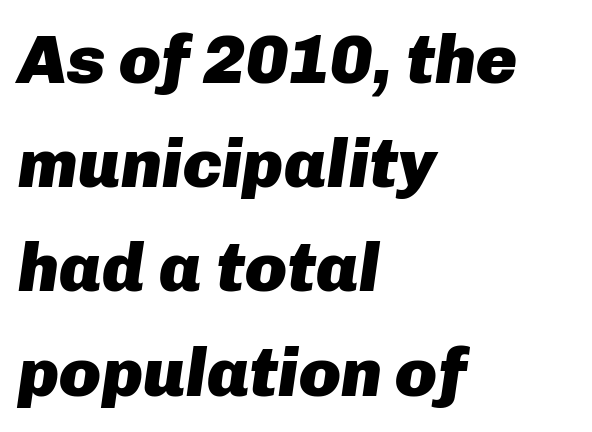
{"italic": "yes", "lean": "right", "slant_degrees": 8, "bold": "yes", "weight": "heavy", "width": "normal", "stroke_contrast": "low", "x_height": "medium", "monospaced": "no", "underline": "no", "align": "left", "line_spacing": "normal", "line_spacing_ratio": 1.51, "letter_spacing": "normal", "letter_spacing_em": 0.0, "glyph_px": 69}
